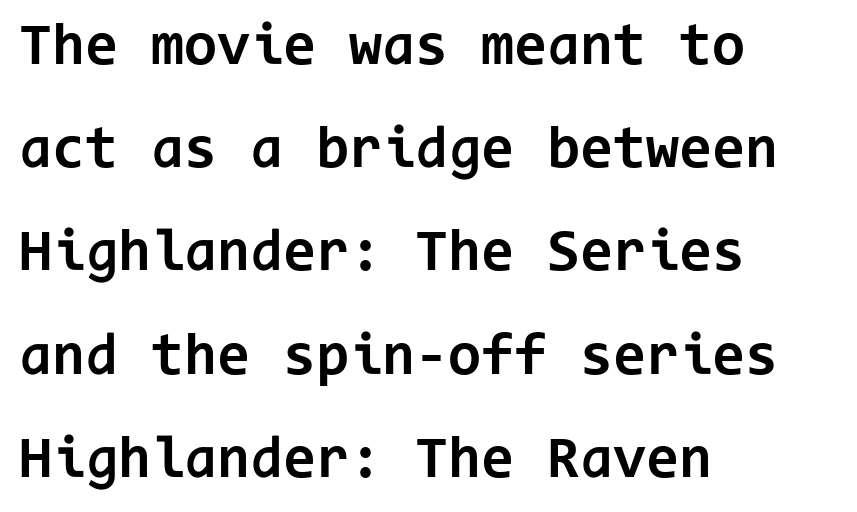
The words here are not underlined. The rendering anchors every line to the left-hand side. The passage shown is typed in a monospace face where columns stay perfectly aligned. Notice how the stems are strictly vertical — no italics here. Nobody touched the tracking dial on this one.
